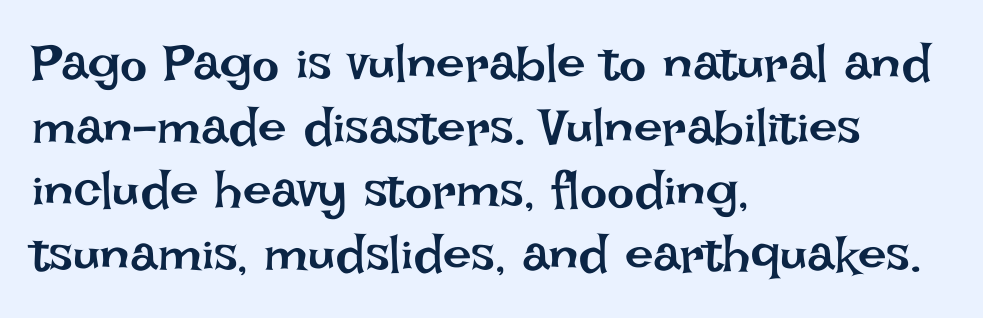
Q: Is the text bold? A: No.
Q: Is the text italic (slanted)? A: No, it is upright.
Q: Is the text underlined? A: No.
Q: How is the paragraph aligned? A: Left-aligned.
Q: Is the spacing between letters normal or unusually wide? A: Normal.
Q: Is the spacing between lines tight, normal or loose? A: Normal.
Q: Width (condensed, normal, or wide)? A: Normal.
Q: Stroke contrast? A: Low.
Q: x-height? A: Large.
Q: Monospaced? A: No.
